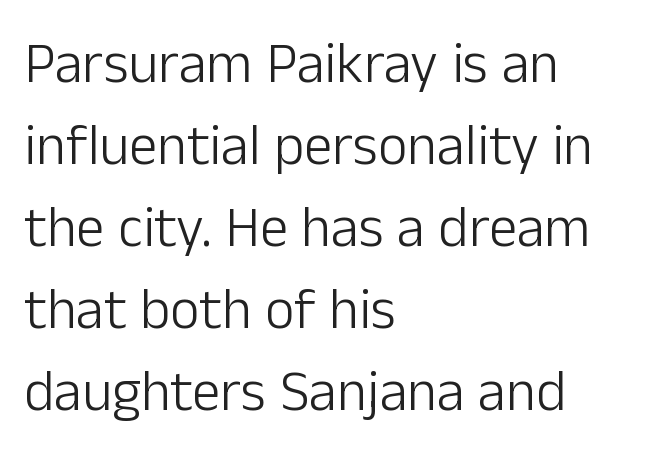
Q: Is the text bold? A: No.
Q: Is the text italic (slanted)? A: No, it is upright.
Q: Is the typeface a serif or a sans-serif typeface? A: Sans-serif.
Q: Is the text underlined? A: No.
Q: How is the paragraph aligned? A: Left-aligned.
Q: Is the spacing between letters normal or unusually wide? A: Normal.
Q: Is the spacing between lines tight, normal or loose? A: Normal.
Q: Width (condensed, normal, or wide)? A: Normal.
Q: Stroke contrast? A: Low.
Q: x-height? A: Medium.
Q: Monospaced? A: No.
